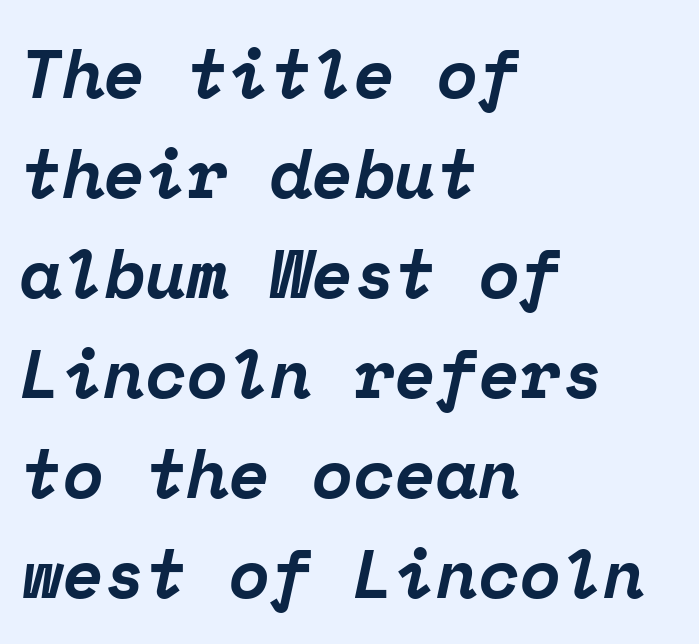
{"serif": "yes", "italic": "yes", "lean": "right", "slant_degrees": 12, "bold": "yes", "weight": "bold", "width": "normal", "stroke_contrast": "low", "x_height": "medium", "monospaced": "yes", "underline": "no", "align": "left", "line_spacing": "normal", "line_spacing_ratio": 1.47, "letter_spacing": "normal", "letter_spacing_em": 0.0, "glyph_px": 68}
